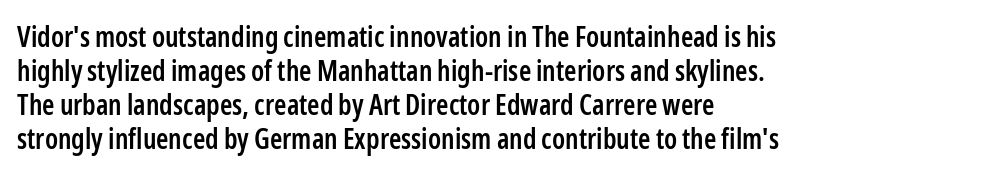
Q: Is the text bold? A: Semi-bold.
Q: Is the text italic (slanted)? A: No, it is upright.
Q: Is the typeface a serif or a sans-serif typeface? A: Sans-serif.
Q: Is the text underlined? A: No.
Q: How is the paragraph aligned? A: Left-aligned.
Q: Is the spacing between letters normal or unusually wide? A: Normal.
Q: Width (condensed, normal, or wide)? A: Condensed.
Q: Stroke contrast? A: Low.
Q: x-height? A: Medium.
Q: Monospaced? A: No.
